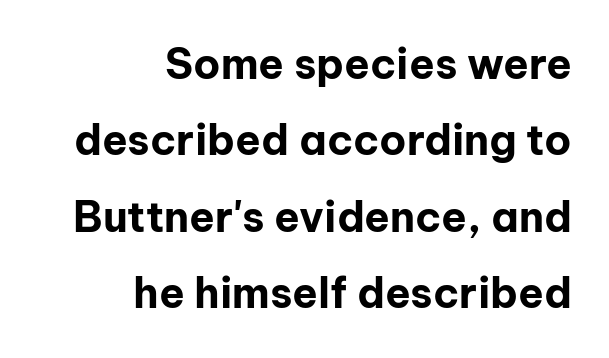
Bare-footed words on every line. The horizontal fit of the characters is conventional and even. Summary of weight: heavy, a full bold. Varying glyph widths throughout — classic text-font behaviour. Grotesque or geometric, the face here clearly has no serifs.
